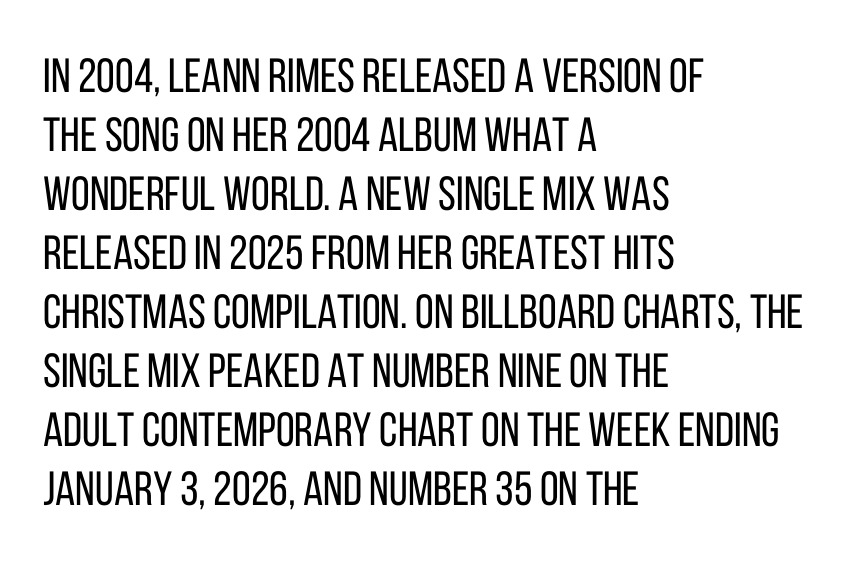
Q: Is the text bold? A: No.
Q: Is the text italic (slanted)? A: No, it is upright.
Q: Is the typeface a serif or a sans-serif typeface? A: Sans-serif.
Q: Is the text underlined? A: No.
Q: How is the paragraph aligned? A: Left-aligned.
Q: Is the spacing between letters normal or unusually wide? A: Normal.
Q: Width (condensed, normal, or wide)? A: Condensed.
Q: Stroke contrast? A: Low.
Q: x-height? A: Large.
Q: Monospaced? A: No.
